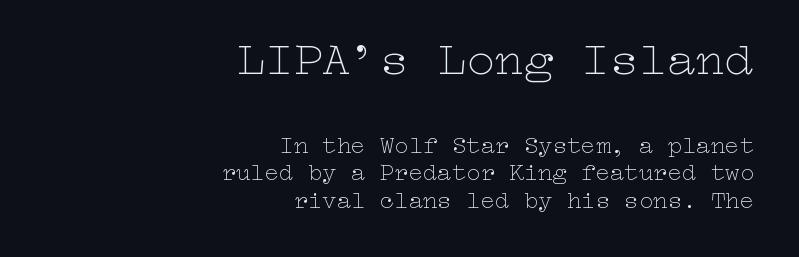
The image shows 48 px thin, wide type, upright; set right-aligned, tight line spacing (1.14x), normal letter spacing, not underlined; the first (top) block is 2.0x larger; low stroke contrast and a medium x-height.
